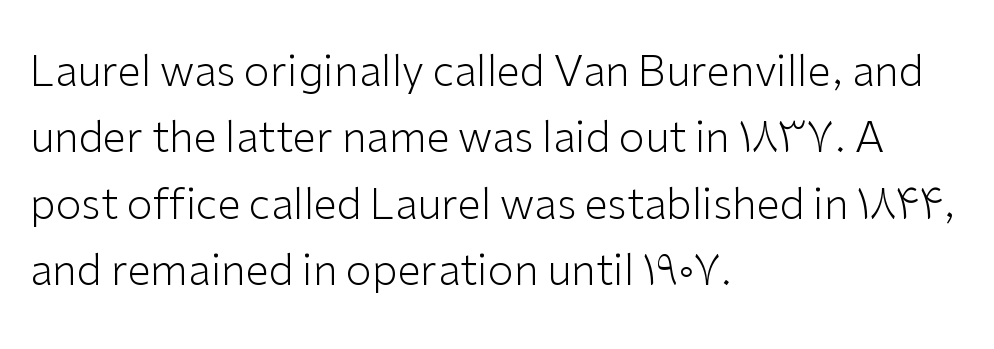
{"serif": "no", "italic": "no", "bold": "no", "weight": "light", "width": "normal", "stroke_contrast": "low", "x_height": "medium", "monospaced": "no", "underline": "no", "align": "left", "line_spacing": "normal", "line_spacing_ratio": 1.58, "letter_spacing": "normal", "letter_spacing_em": 0.0, "glyph_px": 42}
